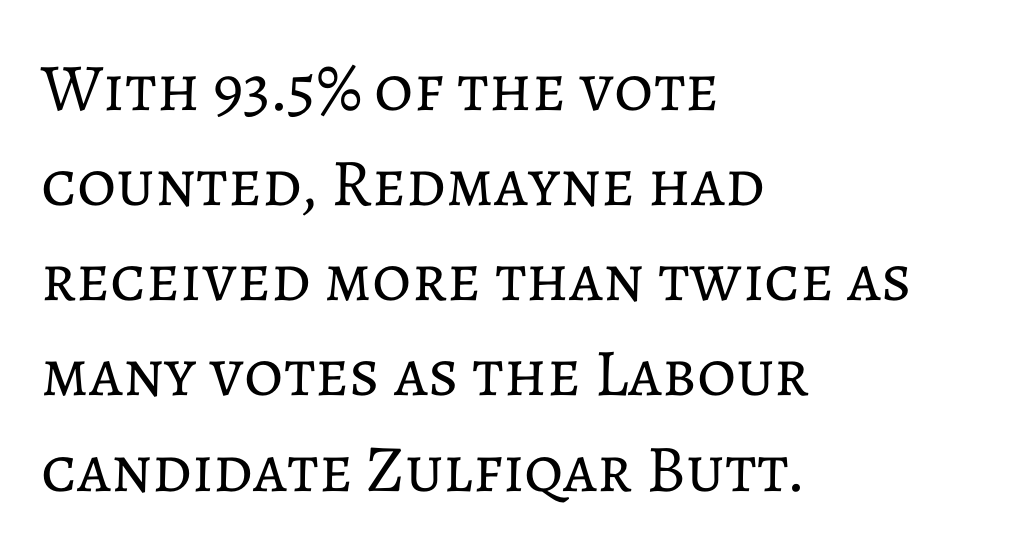
The image shows 67 px regular-weight type, upright; set left-aligned, normal line spacing (1.42x), normal letter spacing, not underlined; low stroke contrast and a medium x-height.
